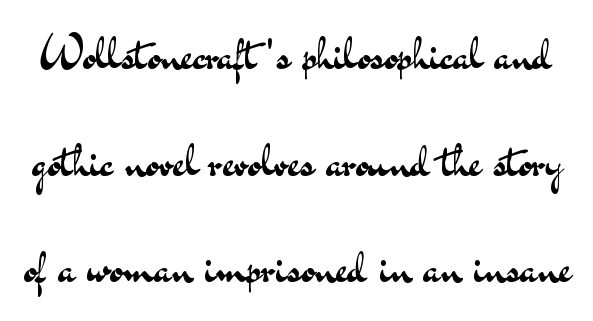
Q: Is the text bold? A: No.
Q: Is the text italic (slanted)? A: Yes.
Q: Is the typeface a serif or a sans-serif typeface? A: Sans-serif.
Q: Is the text underlined? A: No.
Q: Is the spacing between letters normal or unusually wide? A: Normal.
Q: Is the spacing between lines tight, normal or loose? A: Loose.
Q: Width (condensed, normal, or wide)? A: Wide.
Q: Stroke contrast? A: Medium.
Q: x-height? A: Small.
Q: Monospaced? A: No.
